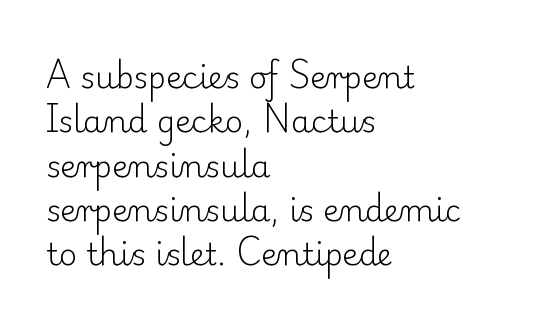
Each row of text sits above clean, open space. Does extra space separate the letters? No, they use regular spacing. The space between consecutive lines is moderate. Looks like regular typesetting: each glyph gets only the width it needs.
